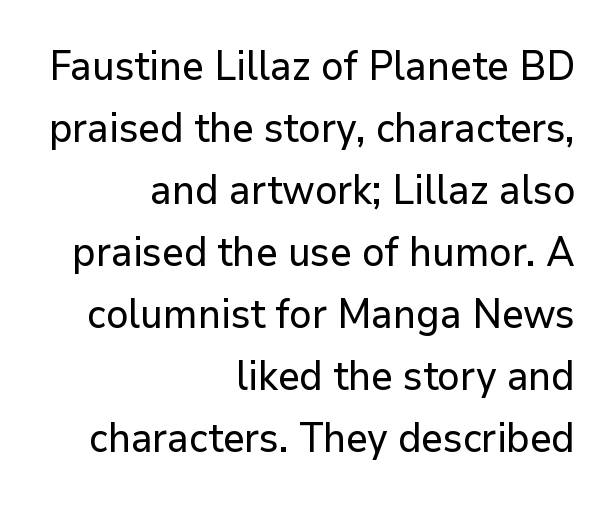
{"serif": "no", "italic": "no", "width": "normal", "stroke_contrast": "low", "x_height": "medium", "monospaced": "no", "underline": "no", "align": "right", "line_spacing": "normal", "line_spacing_ratio": 1.55, "letter_spacing": "normal", "letter_spacing_em": 0.0, "glyph_px": 40}
